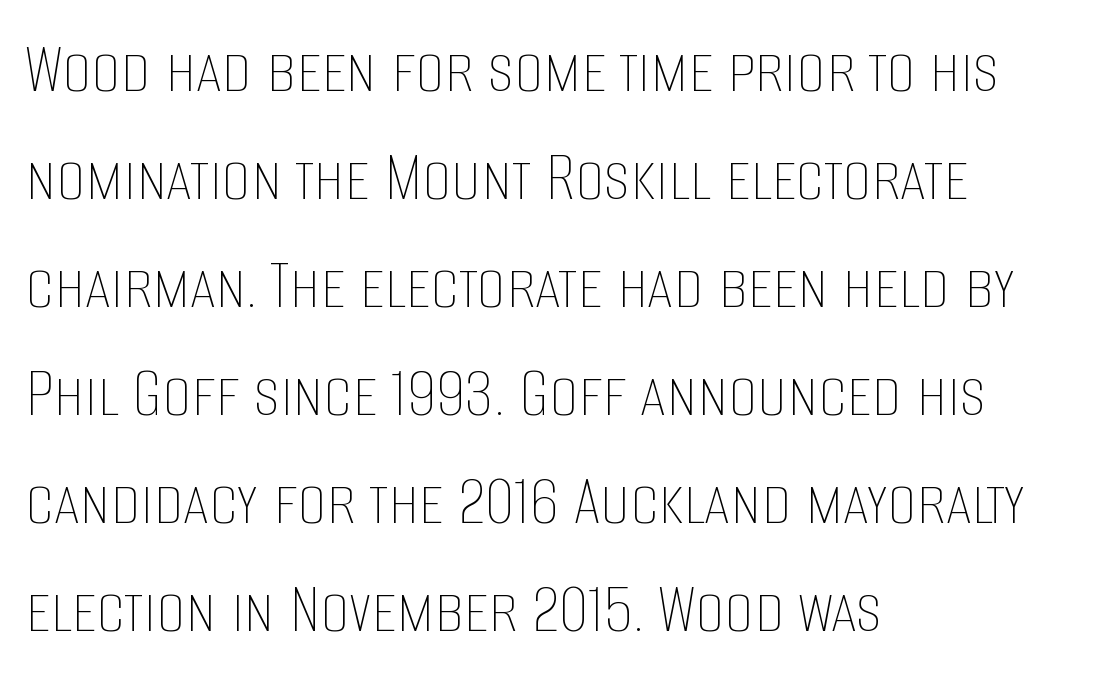
The image shows 73 px thin, condensed type, upright; set left-aligned, normal line spacing (1.48x), normal letter spacing, not underlined; low stroke contrast and a large x-height.
